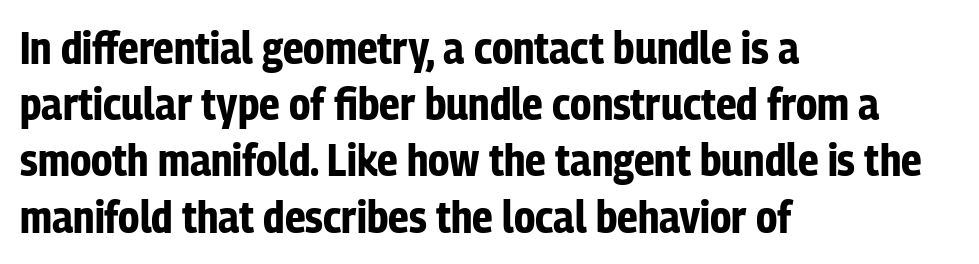
This sample has the flowing, uneven cadence of proportional lettering. A sans-serif font was chosen for this passage. The axis of the letterforms is exactly vertical. Set as a true bold cut, around the 700 mark.
